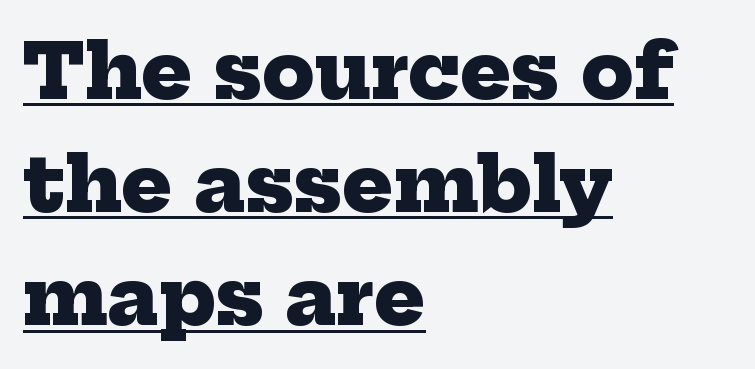
Q: Is the text bold? A: Yes.
Q: Is the typeface a serif or a sans-serif typeface? A: Serif.
Q: Is the text underlined? A: Yes.
Q: How is the paragraph aligned? A: Left-aligned.
Q: Is the spacing between letters normal or unusually wide? A: Normal.
Q: Is the spacing between lines tight, normal or loose? A: Normal.
Q: Width (condensed, normal, or wide)? A: Normal.
Q: Stroke contrast? A: Low.
Q: x-height? A: Medium.
Q: Monospaced? A: No.
